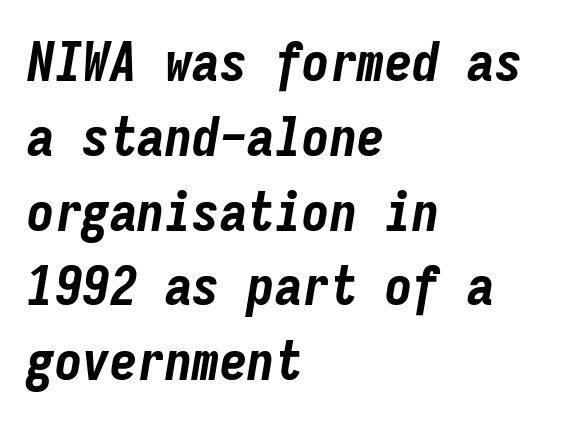
Q: Is the text bold? A: Yes.
Q: Is the text italic (slanted)? A: Yes, it leans right by about 9 degrees.
Q: Is the text underlined? A: No.
Q: How is the paragraph aligned? A: Left-aligned.
Q: Is the spacing between letters normal or unusually wide? A: Normal.
Q: Is the spacing between lines tight, normal or loose? A: Normal.
Q: Width (condensed, normal, or wide)? A: Condensed.
Q: Stroke contrast? A: Low.
Q: x-height? A: Medium.
Q: Monospaced? A: Yes.
